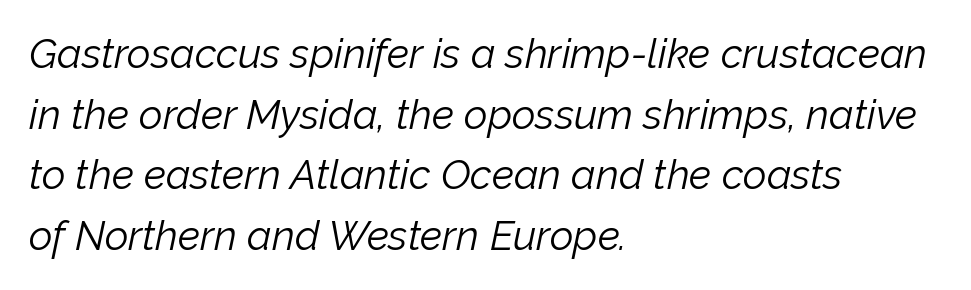
{"italic": "yes", "lean": "right", "slant_degrees": 12, "bold": "no", "weight": "light", "width": "normal", "stroke_contrast": "low", "x_height": "medium", "monospaced": "no", "underline": "no", "align": "left", "line_spacing": "normal", "line_spacing_ratio": 1.48, "letter_spacing": "normal", "letter_spacing_em": 0.0, "glyph_px": 41}
